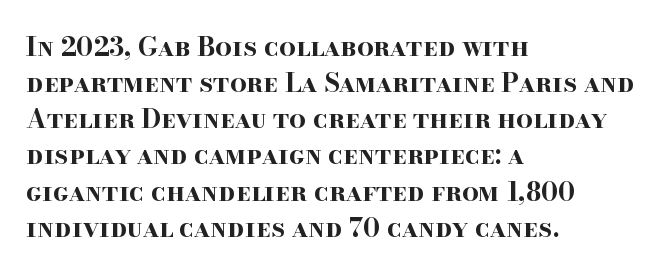
{"italic": "no", "bold": "yes", "underline": "no", "align": "left", "line_spacing": "normal", "line_spacing_ratio": 1.39, "letter_spacing": "normal", "letter_spacing_em": 0.0, "glyph_px": 26}
